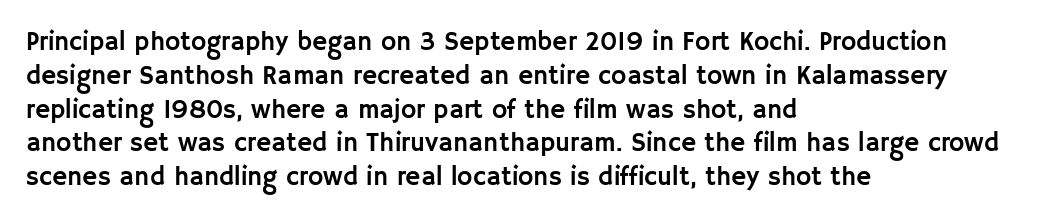
The image shows 26 px text type, upright; set left-aligned, normal line spacing (1.3x), normal letter spacing, not underlined.
